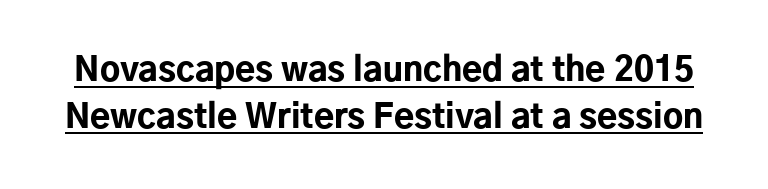
The image shows 33 px bold sans-serif type, upright; set normal line spacing (1.41x), normal letter spacing, underlined; low stroke contrast and a medium x-height.
